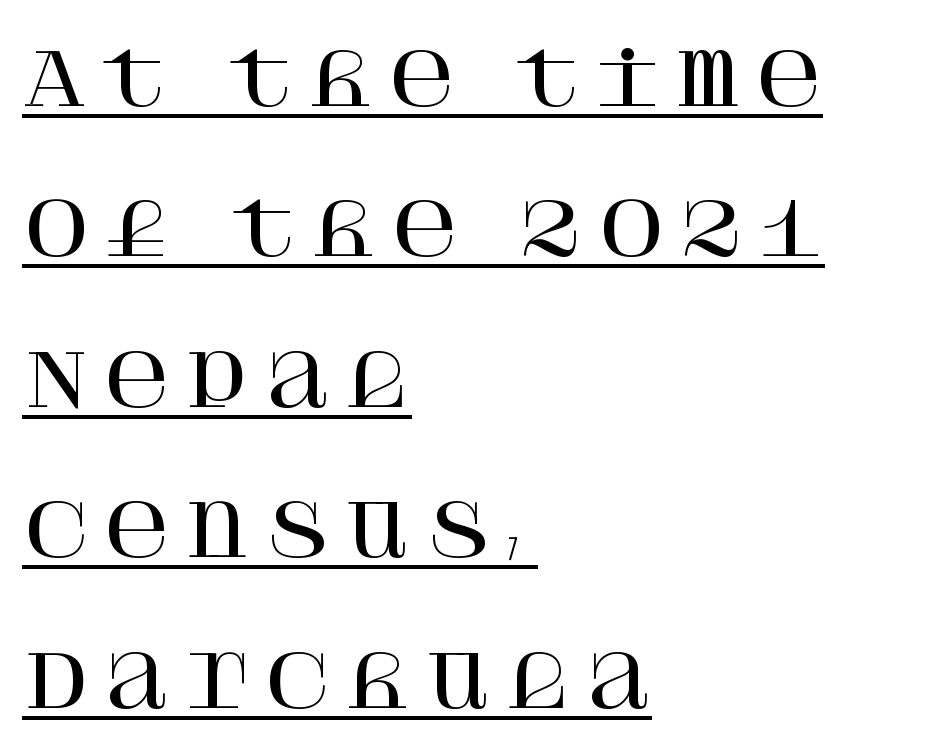
The image shows 73 px serif type, upright; set left-aligned, loose line spacing (2.06x), underlined; high stroke contrast and a large x-height.
